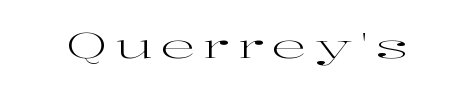
Q: Is the text bold? A: No.
Q: Is the text italic (slanted)? A: No, it is upright.
Q: Is the typeface a serif or a sans-serif typeface? A: Serif.
Q: Is the text underlined? A: No.
Q: Is the spacing between letters normal or unusually wide? A: Unusually wide.
Q: Width (condensed, normal, or wide)? A: Wide.
Q: Stroke contrast? A: High.
Q: x-height? A: Medium.
Q: Monospaced? A: No.
